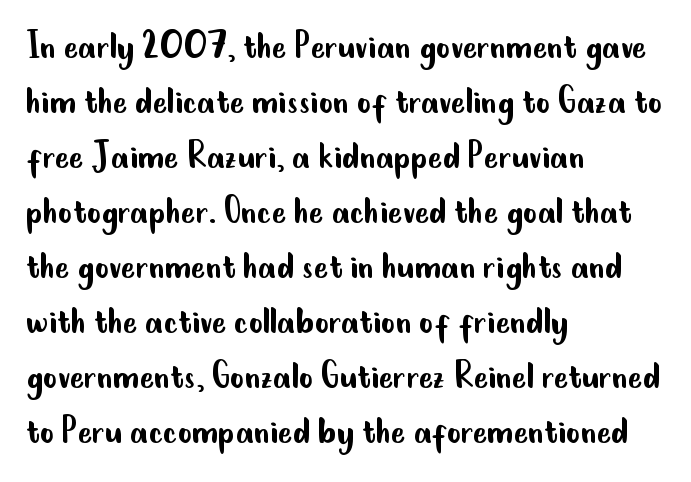
Q: Is the text bold? A: No.
Q: Is the text italic (slanted)? A: No, it is upright.
Q: Is the typeface a serif or a sans-serif typeface? A: Sans-serif.
Q: Is the text underlined? A: No.
Q: How is the paragraph aligned? A: Left-aligned.
Q: Is the spacing between letters normal or unusually wide? A: Normal.
Q: Is the spacing between lines tight, normal or loose? A: Normal.
Q: Width (condensed, normal, or wide)? A: Condensed.
Q: Stroke contrast? A: Low.
Q: x-height? A: Small.
Q: Monospaced? A: No.
